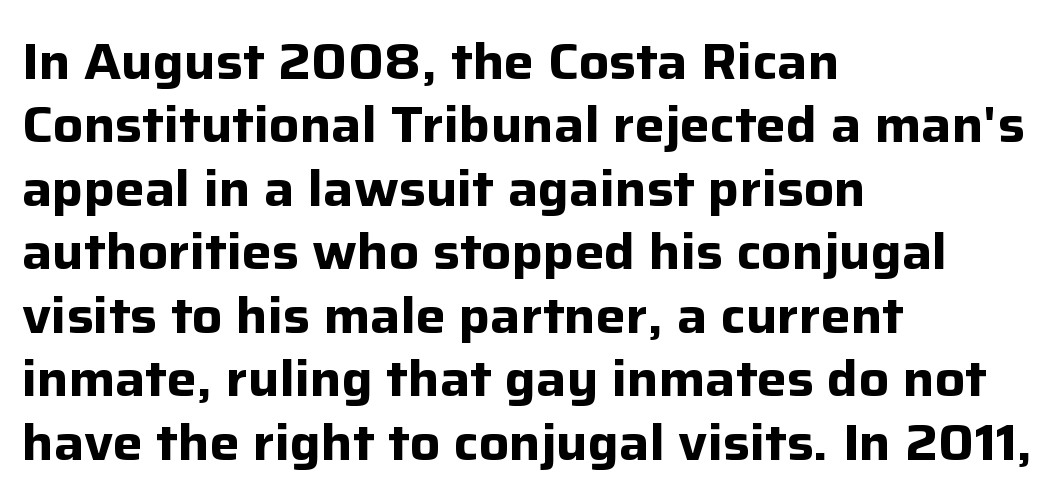
The image shows 50 px bold sans-serif type, upright; set left-aligned, normal line spacing (1.27x), normal letter spacing, not underlined; low stroke contrast and a medium x-height.
